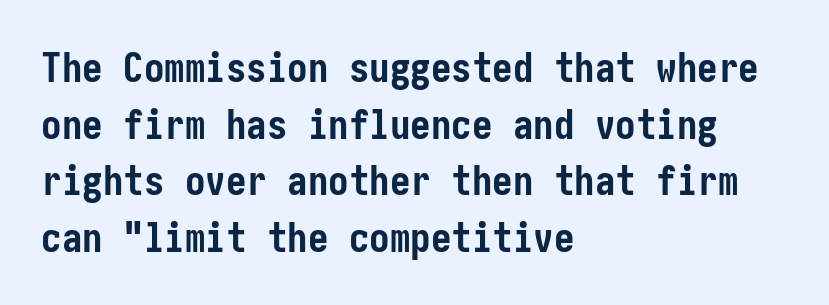
The image shows 41 px semibold, condensed sans-serif type, upright; set left-aligned, normal line spacing (1.38x), normal letter spacing, not underlined; low stroke contrast and a medium x-height.
